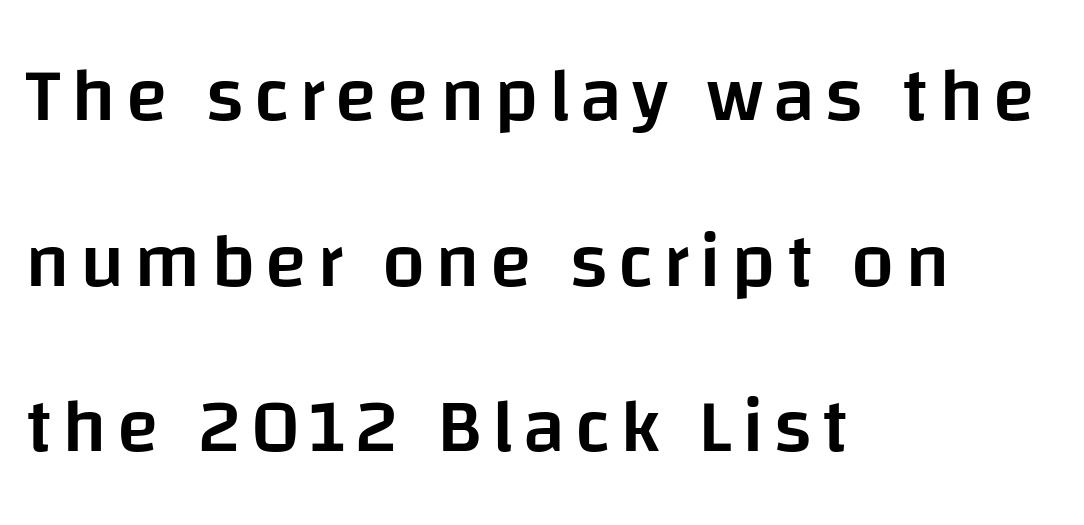
Looks like regular typesetting: each glyph gets only the width it needs. The rendering uses a semibold face; strokes are thickened but not to full bold. This rendering employs a face without finishing strokes, i.e., a sans-serif. The designer dialed line spacing up above the default. These lines stack with their left ends in a neat column.
